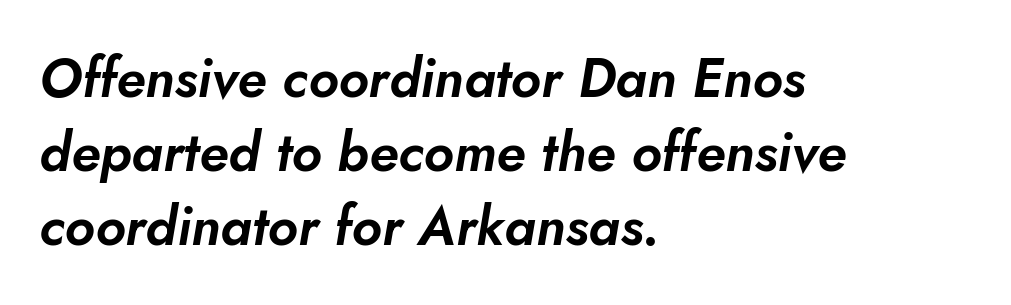
The image shows 54 px text type, italic (leaning right); set left-aligned, normal line spacing (1.37x), normal letter spacing, not underlined; low stroke contrast and a small x-height.
